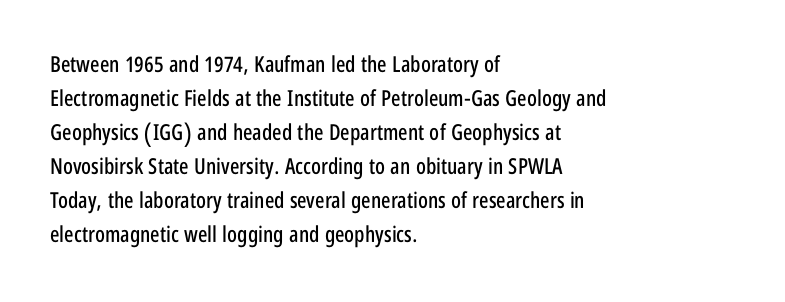
The image shows 22 px text type, upright; set left-aligned, normal line spacing (1.55x), normal letter spacing, not underlined.
